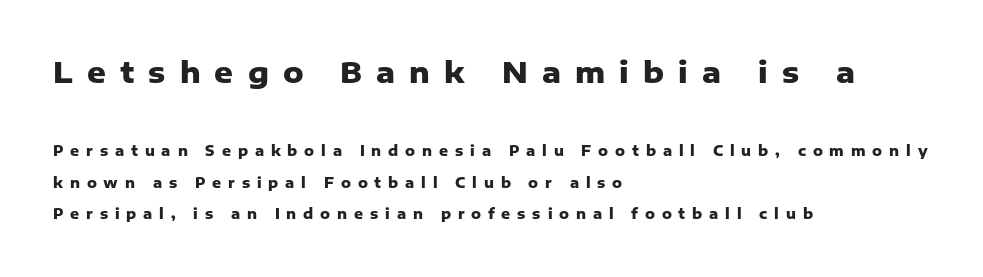
{"serif": "no", "italic": "no", "bold": "yes", "weight": "heavy", "width": "normal", "stroke_contrast": "low", "x_height": "medium", "monospaced": "no", "underline": "no", "align": "left", "line_spacing": "loose", "line_spacing_ratio": 2.25, "letter_spacing": "wide", "letter_spacing_em": 0.49, "larger_block": "first", "size_ratio": 2.07, "glyph_px": 29}
